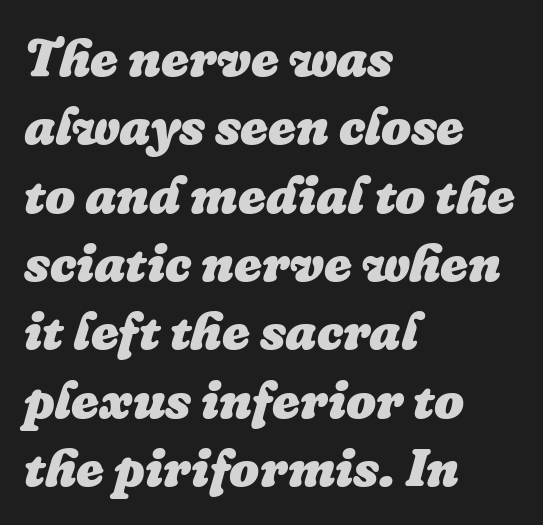
{"italic": "yes", "lean": "right", "slant_degrees": 16, "bold": "yes", "weight": "heavy", "width": "normal", "stroke_contrast": "low", "x_height": "medium", "monospaced": "no", "underline": "no", "align": "left", "line_spacing": "normal", "line_spacing_ratio": 1.29, "letter_spacing": "normal", "letter_spacing_em": 0.0, "glyph_px": 53}
